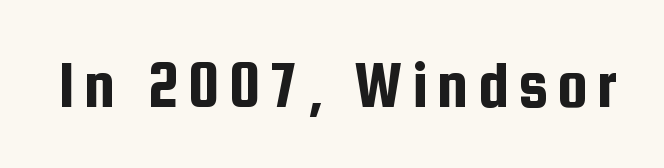
Ascenders rise straight up at ninety degrees. Regarding serifs, this sample does without them. Each row of text sits above clean, open space. The face used here is proportionally spaced, like ordinary book or web type.
